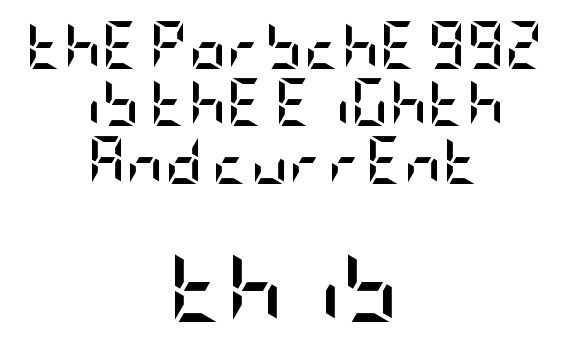
Q: Is the text bold? A: Yes.
Q: Is the text italic (slanted)? A: No, it is upright.
Q: Is the typeface a serif or a sans-serif typeface? A: Sans-serif.
Q: Is the text underlined? A: No.
Q: How is the paragraph aligned? A: Centered.
Q: Is the spacing between letters normal or unusually wide? A: Normal.
Q: Which block of text is set in a larger size, the first (top) or the second (bottom)? A: The second (bottom) one.
Q: Width (condensed, normal, or wide)? A: Condensed.
Q: Stroke contrast? A: Low.
Q: x-height? A: Large.
